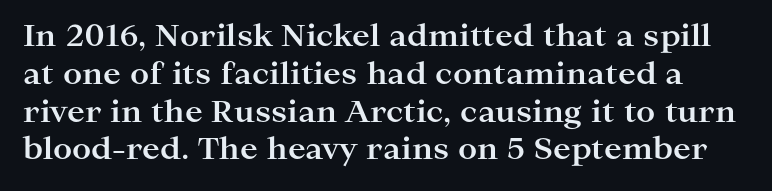
Q: Is the text bold? A: Yes.
Q: Is the text italic (slanted)? A: No, it is upright.
Q: Is the typeface a serif or a sans-serif typeface? A: Serif.
Q: Is the text underlined? A: No.
Q: Is the spacing between letters normal or unusually wide? A: Normal.
Q: Is the spacing between lines tight, normal or loose? A: Normal.
Q: Width (condensed, normal, or wide)? A: Wide.
Q: Stroke contrast? A: High.
Q: x-height? A: Medium.
Q: Monospaced? A: No.
